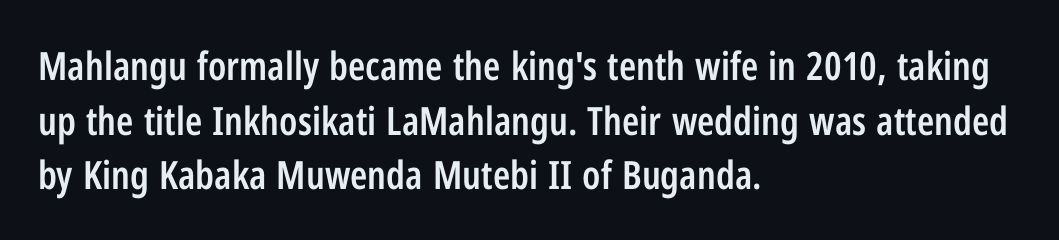
{"serif": "no", "italic": "no", "bold": "semi", "weight": "semibold", "width": "condensed", "stroke_contrast": "low", "x_height": "medium", "monospaced": "no", "underline": "no", "align": "left", "line_spacing": "normal", "line_spacing_ratio": 1.4, "letter_spacing": "normal", "letter_spacing_em": 0.0, "glyph_px": 39}
